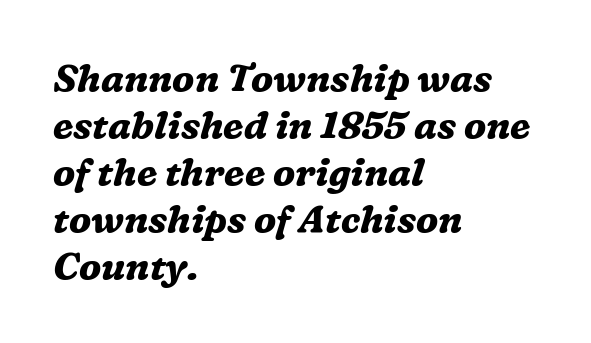
The image shows 38 px bold serif type, italic (leaning right); set left-aligned, line spacing 1.24x, normal letter spacing, not underlined; medium stroke contrast and a medium x-height.
